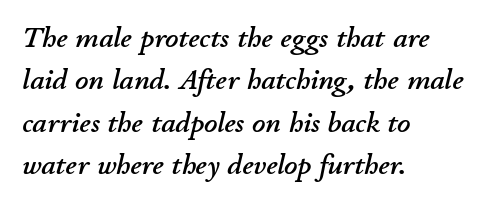
The image shows 29 px text type, italic (leaning right); set left-aligned, normal line spacing (1.46x), normal letter spacing, not underlined; low stroke contrast and a small x-height.
